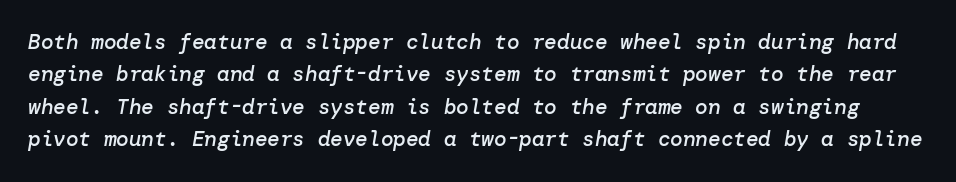
The image shows 21 px text type, italic (leaning right); set normal line spacing (1.54x), normal letter spacing, not underlined.
